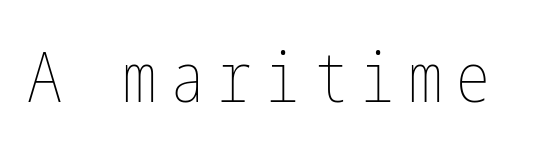
Q: Is the text bold? A: No.
Q: Is the text italic (slanted)? A: No, it is upright.
Q: Is the text underlined? A: No.
Q: Width (condensed, normal, or wide)? A: Condensed.
Q: Stroke contrast? A: Low.
Q: x-height? A: Medium.
